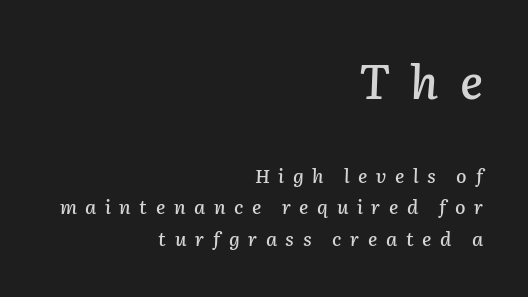
The image shows 47 px text type, italic (leaning right); set right-aligned, normal line spacing (1.66x), unusually wide letter spacing (+0.45 em), not underlined; the first (top) block is 2.47x larger; low stroke contrast and a medium x-height.
